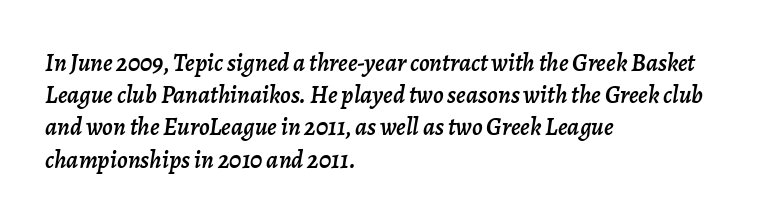
{"italic": "yes", "lean": "right", "slant_degrees": 7, "underline": "no", "align": "left", "line_spacing": "normal", "line_spacing_ratio": 1.29, "letter_spacing": "normal", "letter_spacing_em": 0.0, "glyph_px": 25}
